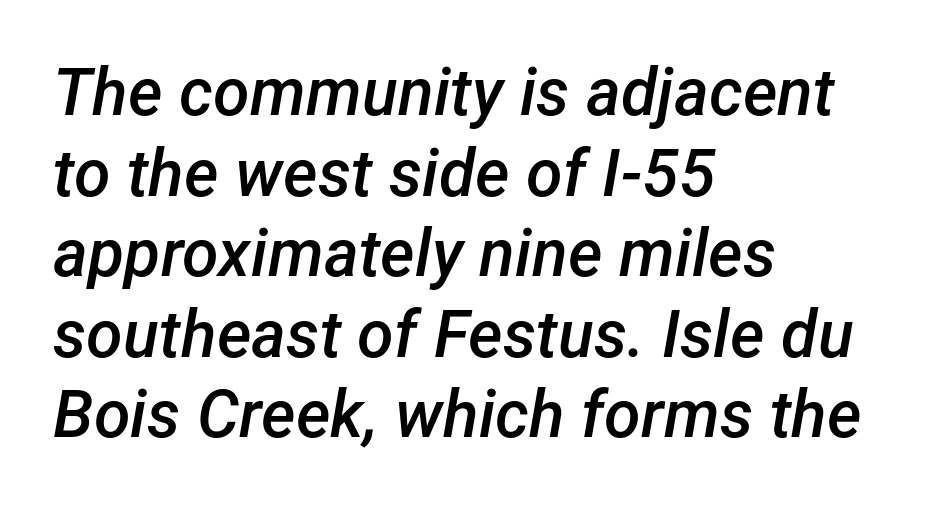
The image shows 66 px semibold type, italic (leaning right); set left-aligned, line spacing 1.22x, normal letter spacing, not underlined; low stroke contrast and a medium x-height.
